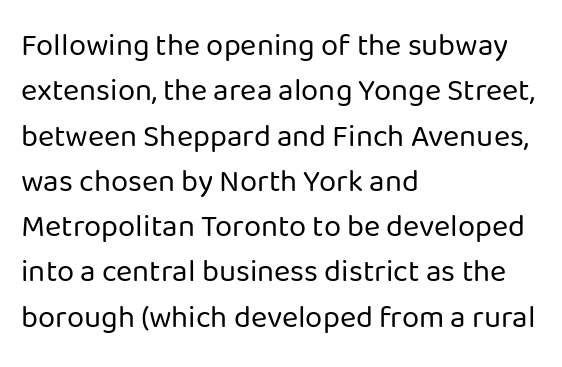
Q: Is the text bold? A: No.
Q: Is the text italic (slanted)? A: No, it is upright.
Q: Is the typeface a serif or a sans-serif typeface? A: Sans-serif.
Q: Is the text underlined? A: No.
Q: How is the paragraph aligned? A: Left-aligned.
Q: Is the spacing between letters normal or unusually wide? A: Normal.
Q: Is the spacing between lines tight, normal or loose? A: Normal.
Q: Width (condensed, normal, or wide)? A: Normal.
Q: Stroke contrast? A: Low.
Q: x-height? A: Medium.
Q: Monospaced? A: No.
